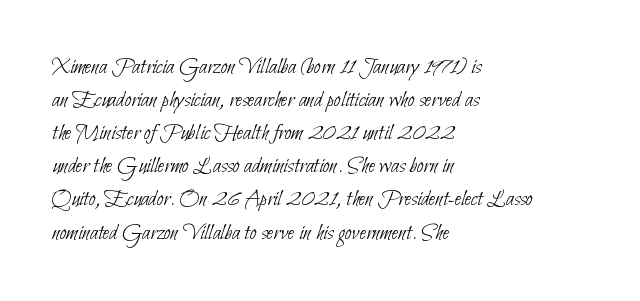
Type without underlining. Successive baselines arrive at the customary interval. The typesetting does not lean heavy: it is not bold. The text block is weighted toward the left margin, trailing off unevenly rightward. The horizontal fit of the characters is conventional and even.
